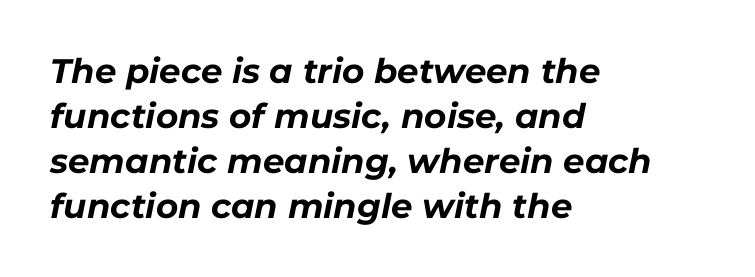
Q: Is the text bold? A: Yes.
Q: Is the text italic (slanted)? A: Yes, it leans right by about 11 degrees.
Q: Is the text underlined? A: No.
Q: How is the paragraph aligned? A: Left-aligned.
Q: Is the spacing between letters normal or unusually wide? A: Normal.
Q: Is the spacing between lines tight, normal or loose? A: Normal.
Q: Width (condensed, normal, or wide)? A: Normal.
Q: Stroke contrast? A: Low.
Q: x-height? A: Medium.
Q: Monospaced? A: No.
